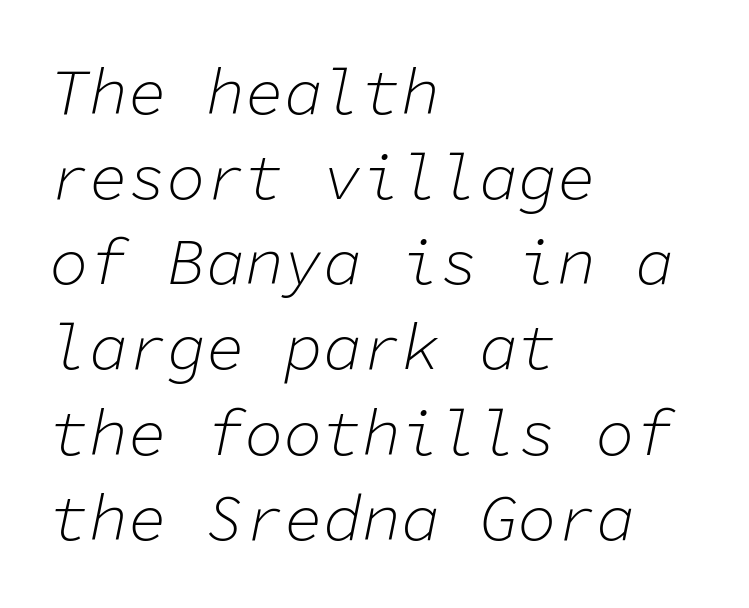
The letters are slanted; this is an italic face. Baseline-to-baseline distance is the conventional proportion of letter height. A bare baseline throughout the passage. Note the uniform advance width — an 'i' takes as much space as an 'm'. The letters sit at their default tracking, neither squeezed nor spread.
